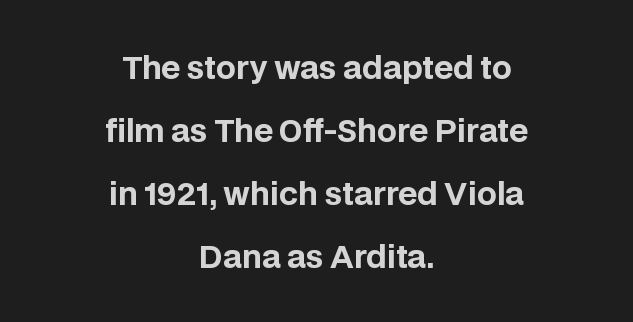
The image shows 31 px bold sans-serif type, upright; set centered, loose line spacing (2.03x), normal letter spacing, not underlined; low stroke contrast and a large x-height.
